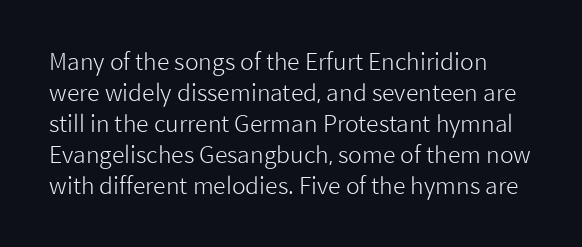
Q: Is the text bold? A: No.
Q: Is the text italic (slanted)? A: No, it is upright.
Q: Is the text underlined? A: No.
Q: Is the spacing between letters normal or unusually wide? A: Normal.
Q: Is the spacing between lines tight, normal or loose? A: Normal.
